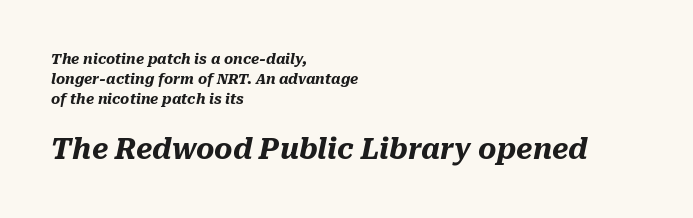
Descender tails drop into unmarked territory. Notice how the stems are inclined rather than vertical — that's the hallmark of italics. In terms of weight, the rendering is a true, heavy bold. The rendering uses natural spacing where letterforms have individual widths.
